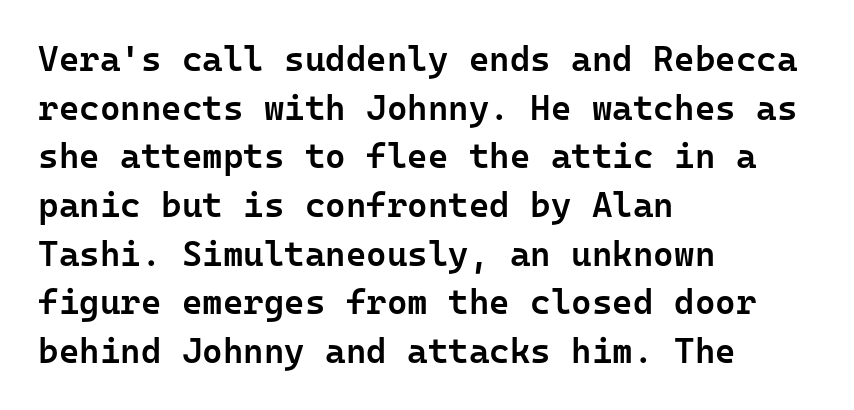
The image shows 35 px semibold sans-serif type, upright, monospaced; set left-aligned, normal line spacing (1.39x), normal letter spacing, not underlined; low stroke contrast and a medium x-height.
